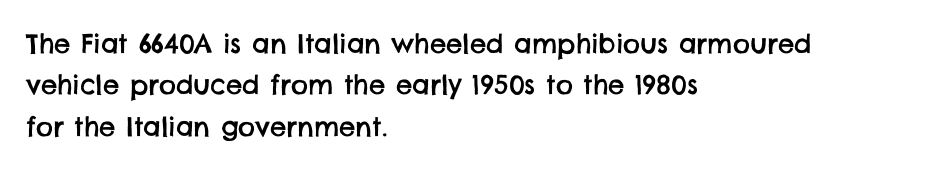
{"underline": "no", "align": "left", "line_spacing": "normal", "line_spacing_ratio": 1.59, "letter_spacing": "normal", "letter_spacing_em": 0.0, "glyph_px": 26}
